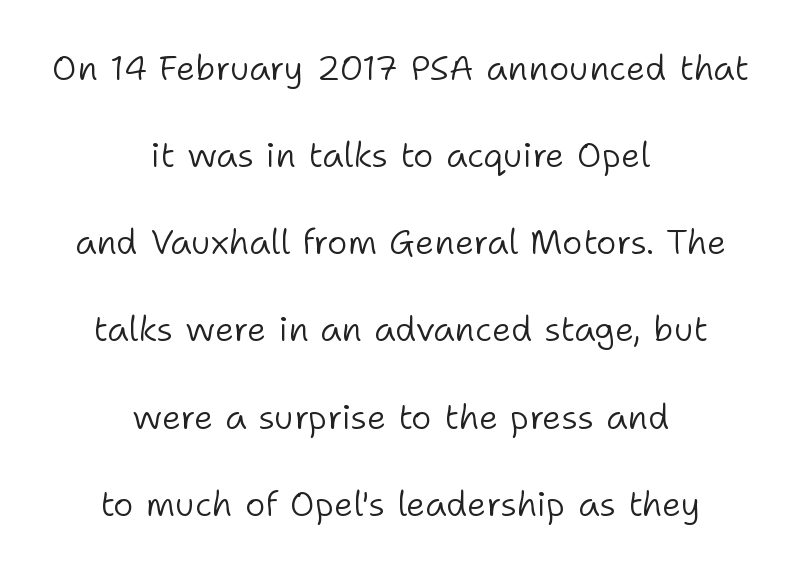
The image shows 35 px light sans-serif type, upright; set centered, loose line spacing (2.49x), normal letter spacing, not underlined; low stroke contrast and a medium x-height.
